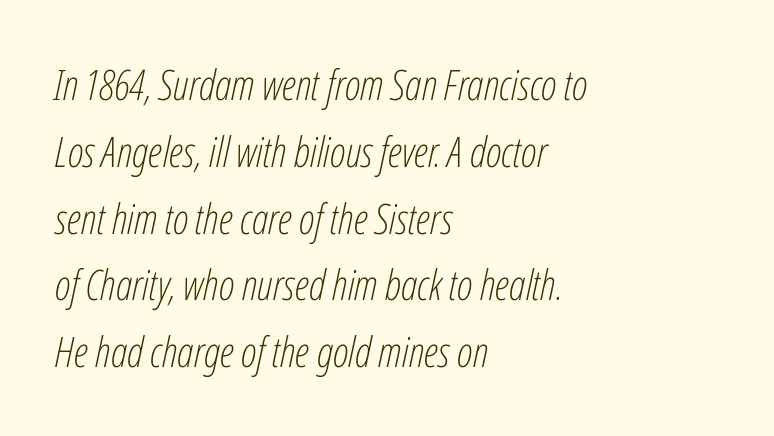
Q: Is the text bold? A: No.
Q: Is the text italic (slanted)? A: Yes, it leans right by about 12 degrees.
Q: Is the text underlined? A: No.
Q: How is the paragraph aligned? A: Left-aligned.
Q: Is the spacing between letters normal or unusually wide? A: Normal.
Q: Is the spacing between lines tight, normal or loose? A: Normal.
Q: Width (condensed, normal, or wide)? A: Condensed.
Q: Stroke contrast? A: Low.
Q: x-height? A: Medium.
Q: Monospaced? A: No.
